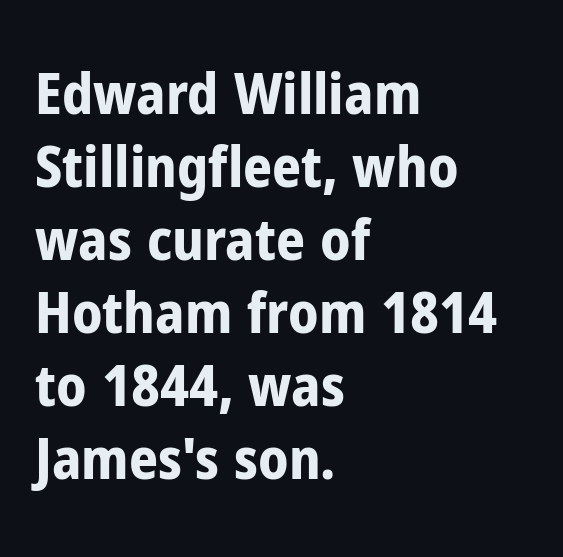
{"serif": "no", "italic": "no", "bold": "yes", "weight": "bold", "width": "condensed", "stroke_contrast": "low", "x_height": "medium", "monospaced": "no", "underline": "no", "align": "left", "line_spacing": "normal", "line_spacing_ratio": 1.28, "letter_spacing": "normal", "letter_spacing_em": 0.0, "glyph_px": 57}
